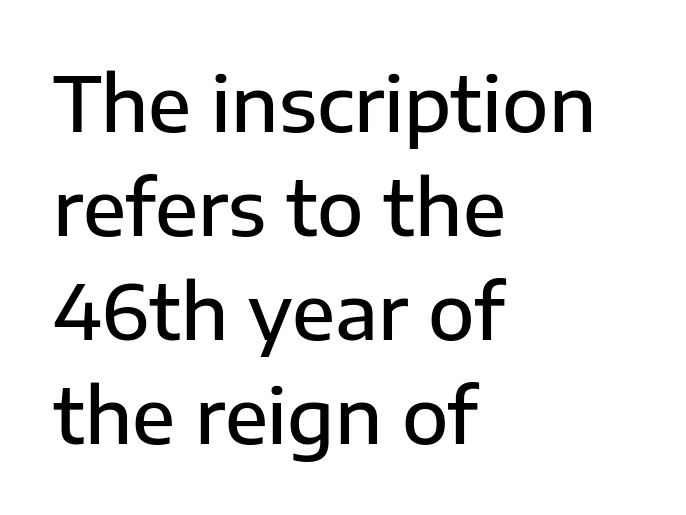
Q: Is the text bold? A: Semi-bold.
Q: Is the text italic (slanted)? A: No, it is upright.
Q: Is the typeface a serif or a sans-serif typeface? A: Sans-serif.
Q: Is the text underlined? A: No.
Q: How is the paragraph aligned? A: Left-aligned.
Q: Is the spacing between letters normal or unusually wide? A: Normal.
Q: Is the spacing between lines tight, normal or loose? A: Normal.
Q: Width (condensed, normal, or wide)? A: Normal.
Q: Stroke contrast? A: Low.
Q: x-height? A: Medium.
Q: Monospaced? A: No.
